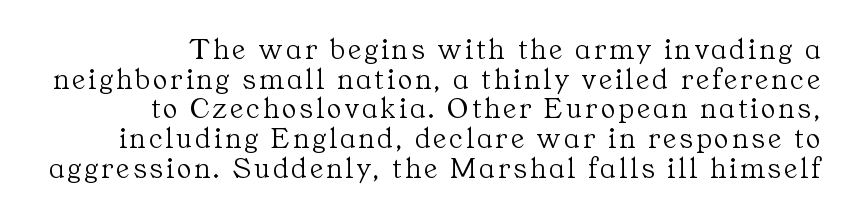
Any mark beneath the type? The region is blank. Unlike a clean sans, this face finishes its strokes with serifs. This sample has the flowing, uneven cadence of proportional lettering. This reads as an unemphasized weight, regular at the heaviest. A student would call this right alignment; a typographer would say flush right, rag left. The letters stand straight up with perfectly vertical stems.
